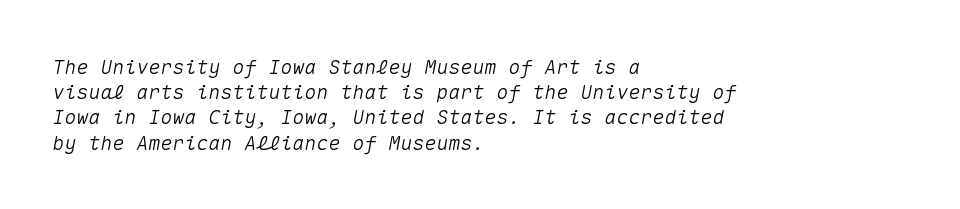
Q: Is the text italic (slanted)? A: Yes, it leans right by about 10 degrees.
Q: Is the text underlined? A: No.
Q: How is the paragraph aligned? A: Left-aligned.
Q: Is the spacing between letters normal or unusually wide? A: Normal.
Q: Is the spacing between lines tight, normal or loose? A: Normal.
